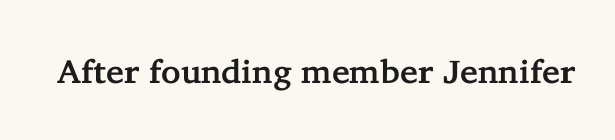
The image shows 33 px serif type, upright; set normal letter spacing, not underlined; low stroke contrast and a medium x-height.
